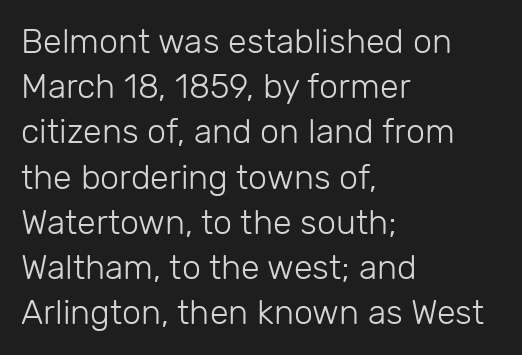
Quick note: interline space is typical. Layout note: lines flush left. The characters are drawn with everyday or finer stroke widths. Think of a printed novel: that variable character pitch is what you see here. You could call the tracking neutral — neither tight nor loose.
